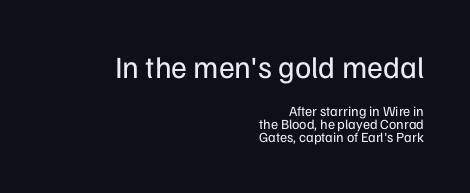
Stroke terminals: plain, sans-serif. The passage shown stacks its lines with hardly any gap. Look at the tracking — it's just the regular setting, nothing added. Think of a printed novel: that variable character pitch is what you see here. These two chunks differ in scale, with the top chunk taking the larger measure.
